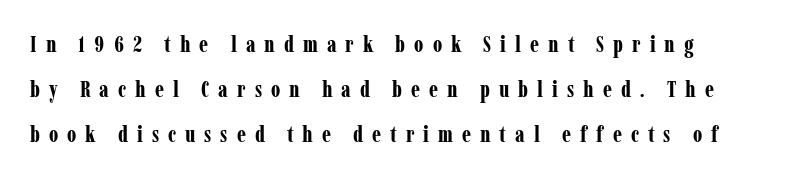
Q: Is the text bold? A: Yes.
Q: Is the text italic (slanted)? A: No, it is upright.
Q: Is the text underlined? A: No.
Q: Is the spacing between letters normal or unusually wide? A: Unusually wide.
Q: Is the spacing between lines tight, normal or loose? A: Loose.
